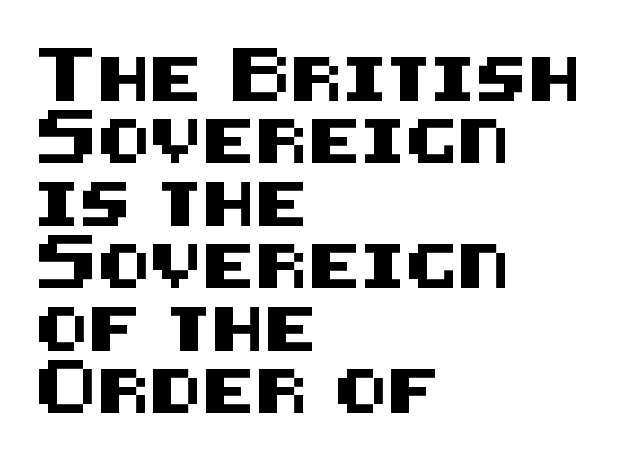
{"serif": "no", "italic": "no", "width": "normal", "stroke_contrast": "medium", "x_height": "large", "underline": "no", "align": "left", "line_spacing": "normal", "line_spacing_ratio": 1.42, "letter_spacing": "normal", "letter_spacing_em": 0.0, "glyph_px": 44}
